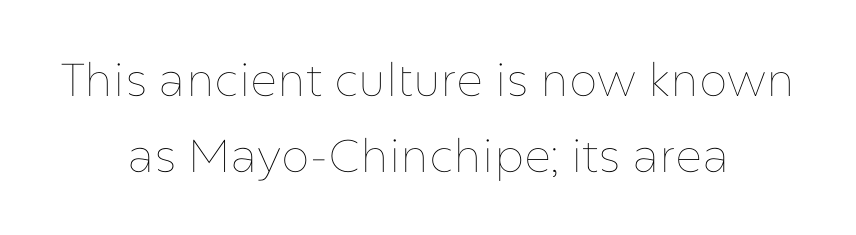
The image shows 46 px thin type, upright; set centered, normal line spacing (1.65x), normal letter spacing, not underlined; low stroke contrast and a medium x-height.
